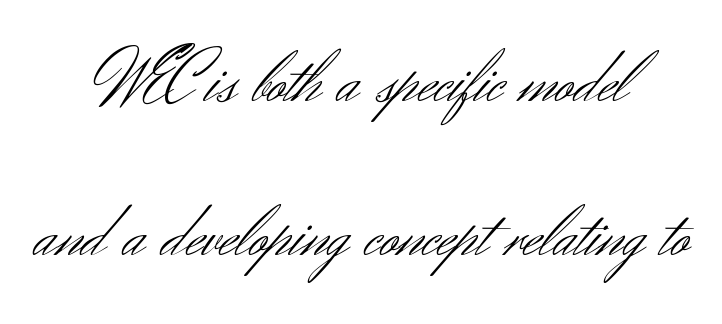
{"serif": "no", "bold": "no", "weight": "light", "width": "normal", "stroke_contrast": "medium", "x_height": "small", "monospaced": "no", "underline": "no", "align": "center", "line_spacing": "loose", "line_spacing_ratio": 2.05, "letter_spacing": "normal", "letter_spacing_em": 0.0, "glyph_px": 75}
